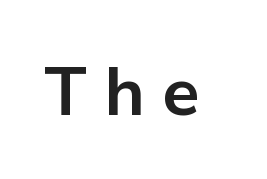
{"serif": "no", "italic": "no", "bold": "yes", "weight": "bold", "width": "normal", "stroke_contrast": "low", "x_height": "medium", "monospaced": "no", "underline": "no", "letter_spacing": "wide", "letter_spacing_em": 0.25, "glyph_px": 67}
